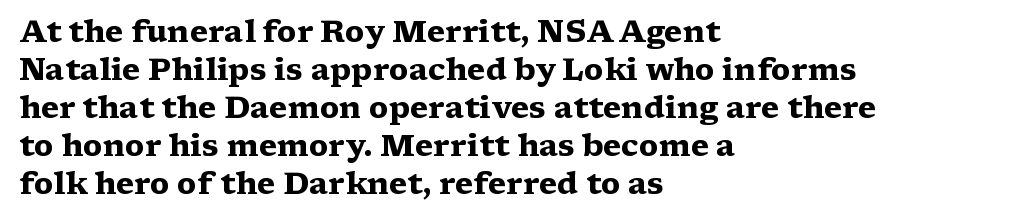
{"serif": "yes", "italic": "no", "bold": "yes", "weight": "heavy", "width": "wide", "stroke_contrast": "medium", "x_height": "medium", "monospaced": "no", "underline": "no", "align": "left", "line_spacing": "normal", "line_spacing_ratio": 1.27, "letter_spacing": "normal", "letter_spacing_em": 0.0, "glyph_px": 30}
